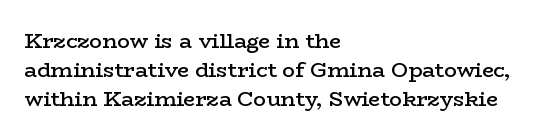
The image shows 21 px text type, upright; set left-aligned, normal line spacing (1.37x), normal letter spacing, not underlined.
